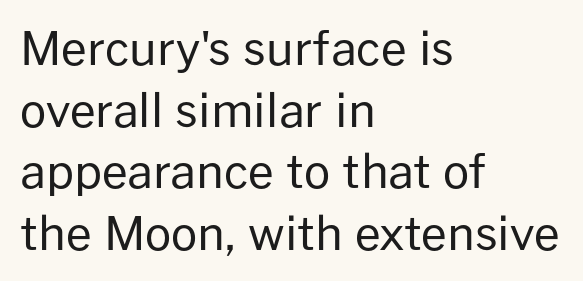
{"serif": "no", "italic": "no", "bold": "no", "weight": "regular", "width": "normal", "stroke_contrast": "low", "x_height": "medium", "monospaced": "no", "underline": "no", "align": "left", "line_spacing": "normal", "line_spacing_ratio": 1.34, "letter_spacing": "normal", "letter_spacing_em": 0.0, "glyph_px": 46}
